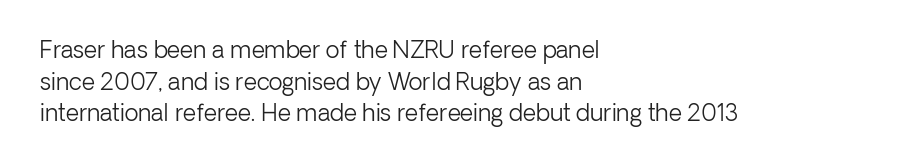
The strokes are not fattened; the text isn't bold. Beneath every word, the page is bare. Every row of glyphs begins at an identical x-position on the left. In terms of posture, this sample is upright.
